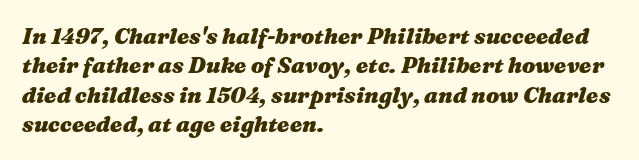
Q: Is the text bold? A: Yes.
Q: Is the text italic (slanted)? A: Yes, it leans right by about 16 degrees.
Q: Is the text underlined? A: No.
Q: How is the paragraph aligned? A: Left-aligned.
Q: Is the spacing between letters normal or unusually wide? A: Normal.
Q: Is the spacing between lines tight, normal or loose? A: Normal.
